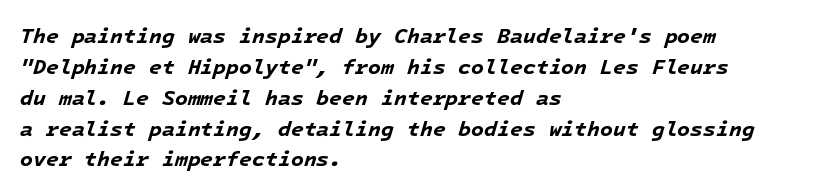
No word sits above an underline. This sample uses plain, unmodified letter spacing. Typesetter's note: full bold, strokes at maximum text heaviness. The paragraph has a hard left edge and a soft right edge.
